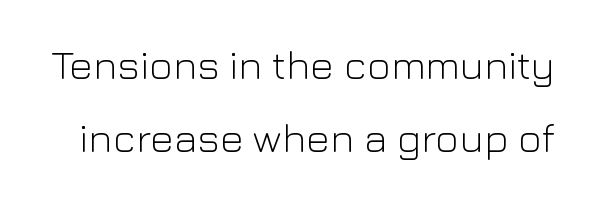
The image shows 41 px light sans-serif type, upright; set line spacing 1.79x, normal letter spacing, not underlined; low stroke contrast and a medium x-height.
